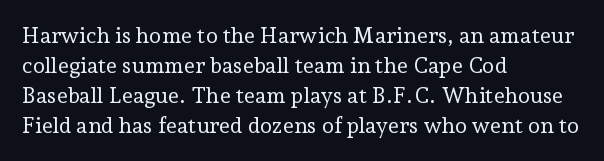
The image shows 22 px text type, upright; set left-aligned, normal line spacing (1.36x), normal letter spacing, not underlined.
